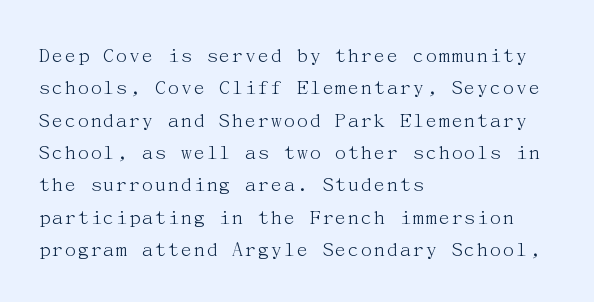
The image shows 22 px text type, upright; set left-aligned, normal line spacing (1.47x), normal letter spacing, not underlined.
